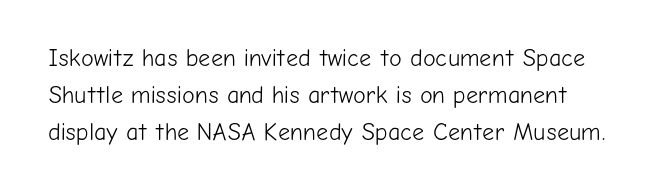
This sample uses an upright cut, with every glyph sitting square on the baseline. Look at the tracking — it's just the regular setting, nothing added. The gap between lines stays unmarked. Leading matches the norm, producing a regular column.
